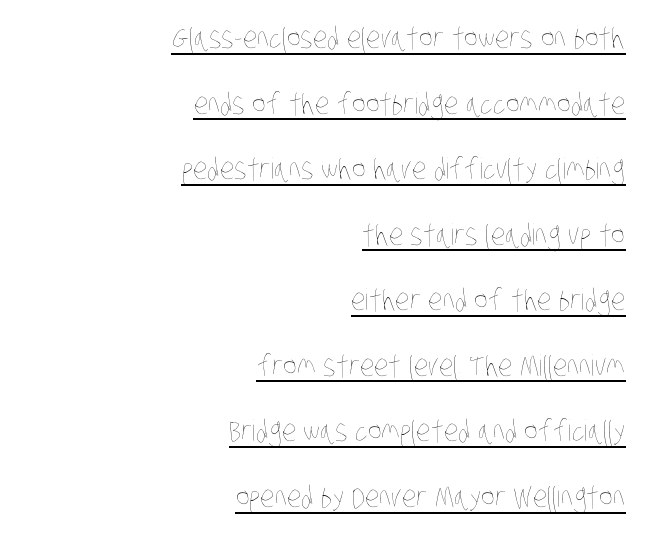
The image shows 29 px thin, condensed type; set right-aligned, loose line spacing (2.26x), normal letter spacing, underlined; low stroke contrast and a large x-height.
